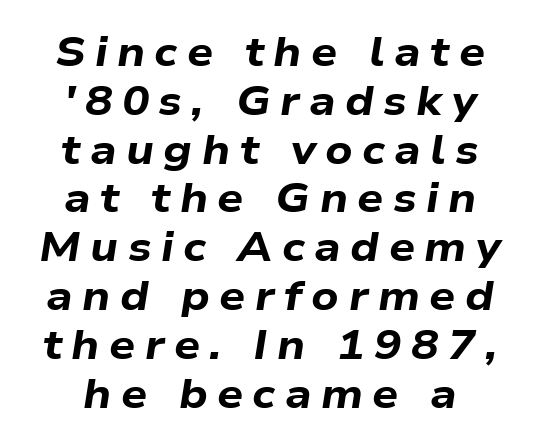
{"italic": "yes", "lean": "right", "slant_degrees": 9, "bold": "yes", "weight": "bold", "width": "wide", "stroke_contrast": "low", "x_height": "medium", "monospaced": "no", "underline": "no", "align": "center", "line_spacing_ratio": 1.19, "letter_spacing": "wide", "letter_spacing_em": 0.23, "glyph_px": 41}
